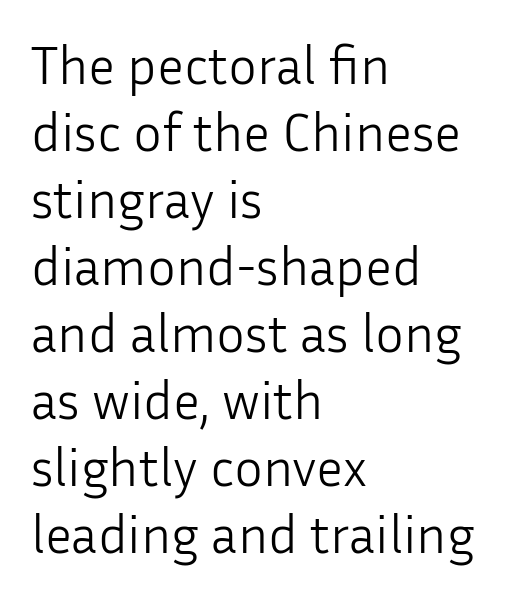
{"serif": "no", "italic": "no", "bold": "no", "weight": "light", "width": "normal", "stroke_contrast": "low", "x_height": "medium", "monospaced": "no", "underline": "no", "align": "left", "line_spacing_ratio": 1.24, "letter_spacing": "normal", "letter_spacing_em": 0.0, "glyph_px": 54}
